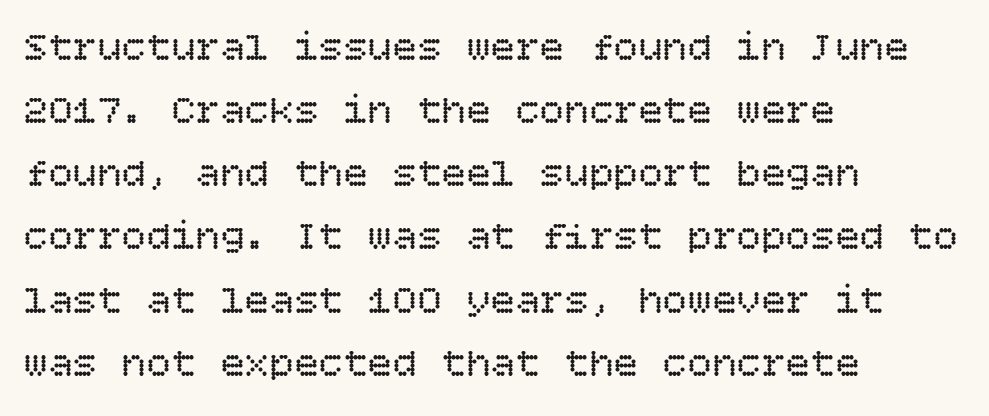
Q: Is the text bold? A: No.
Q: Is the text italic (slanted)? A: No, it is upright.
Q: Is the text underlined? A: No.
Q: How is the paragraph aligned? A: Left-aligned.
Q: Is the spacing between letters normal or unusually wide? A: Normal.
Q: Is the spacing between lines tight, normal or loose? A: Normal.
Q: Width (condensed, normal, or wide)? A: Normal.
Q: Stroke contrast? A: Low.
Q: x-height? A: Large.
